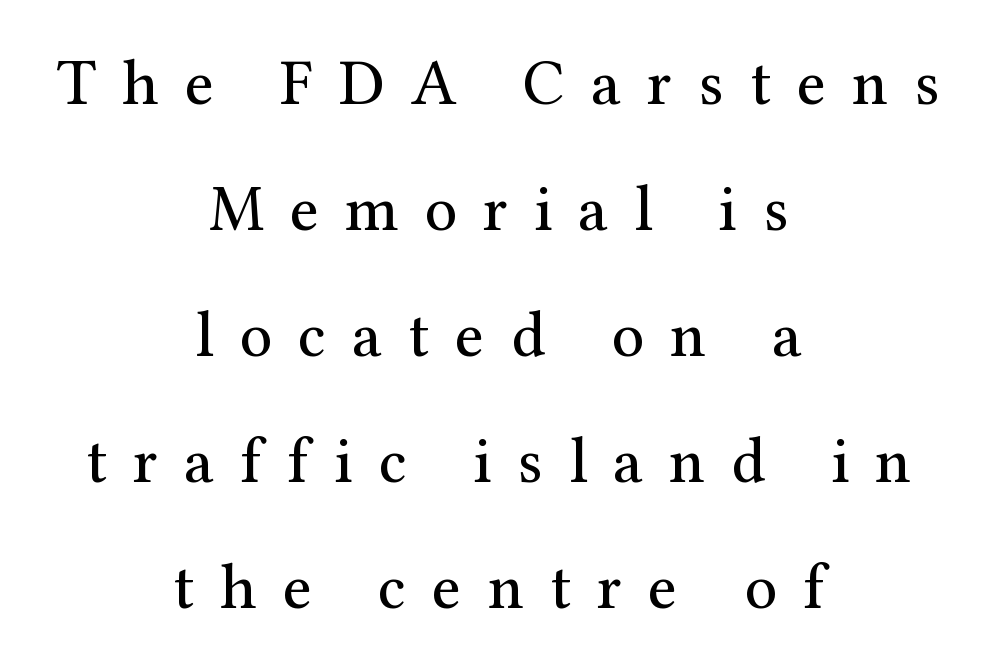
The image shows 65 px regular-weight serif type, upright; set centered, loose line spacing (1.94x), unusually wide letter spacing (+0.4 em), not underlined; medium stroke contrast and a medium x-height.
